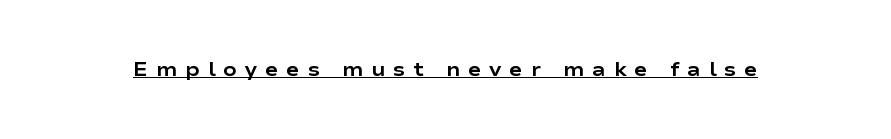
Q: Is the text bold? A: Yes.
Q: Is the text italic (slanted)? A: No, it is upright.
Q: Is the text underlined? A: Yes.
Q: Is the spacing between letters normal or unusually wide? A: Unusually wide.
